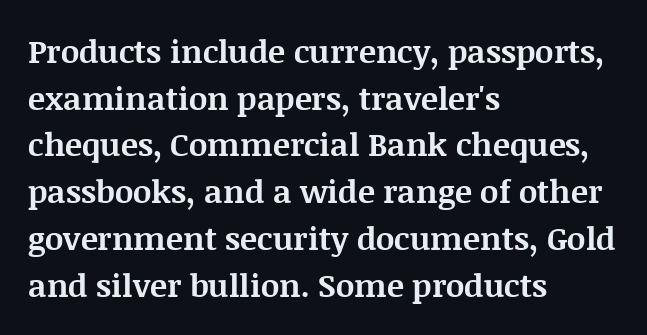
The image shows 32 px bold serif type, upright; set left-aligned, normal line spacing (1.46x), normal letter spacing, not underlined; medium stroke contrast and a large x-height.
